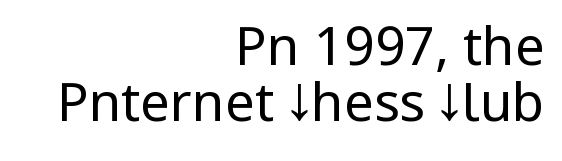
{"serif": "no", "italic": "no", "bold": "no", "weight": "regular", "width": "condensed", "stroke_contrast": "low", "x_height": "large", "monospaced": "no", "underline": "no", "align": "right", "line_spacing": "tight", "line_spacing_ratio": 1.06, "letter_spacing": "normal", "letter_spacing_em": 0.0, "glyph_px": 53}
